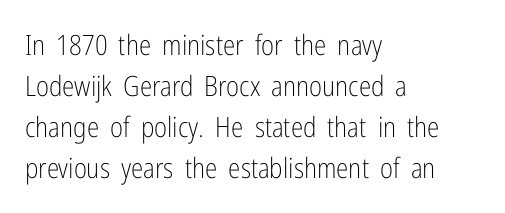
The image shows 28 px light, condensed sans-serif type, upright; set left-aligned, normal line spacing (1.47x), normal letter spacing, not underlined; low stroke contrast and a medium x-height.
